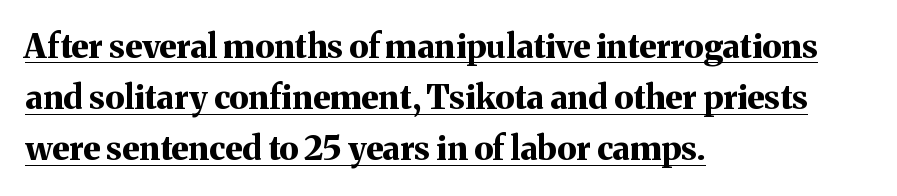
{"serif": "yes", "italic": "no", "bold": "yes", "weight": "bold", "width": "normal", "stroke_contrast": "medium", "x_height": "medium", "monospaced": "no", "underline": "yes", "align": "left", "line_spacing": "normal", "line_spacing_ratio": 1.55, "letter_spacing": "normal", "letter_spacing_em": 0.0, "glyph_px": 33}
